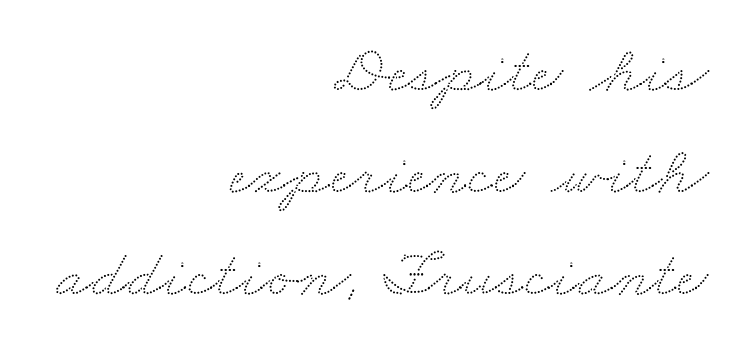
The image shows 68 px wide type; set right-aligned, normal line spacing (1.5x), normal letter spacing, not underlined; low stroke contrast and a small x-height.
